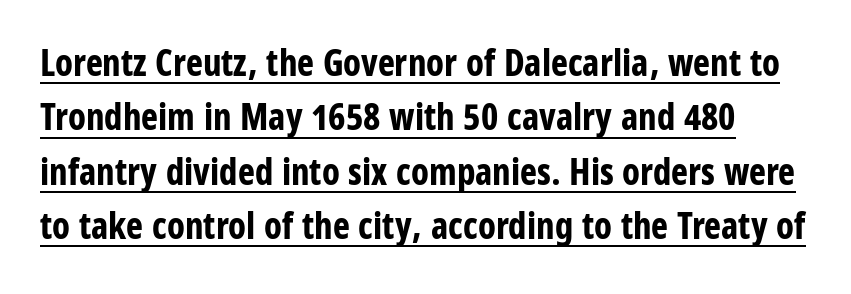
The image shows 36 px bold, condensed sans-serif type, upright; set normal line spacing (1.51x), normal letter spacing, underlined; low stroke contrast and a large x-height.
